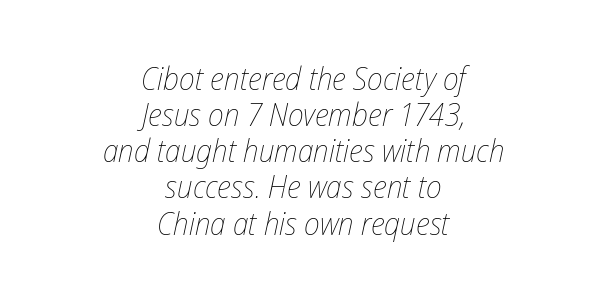
Descenders are the only things crossing below the line. The passage shown stacks its lines with hardly any gap. Looks like regular typesetting: each glyph gets only the width it needs. The font sits on the lighter half of the weight spectrum, regular included. The letters sit at their default tracking, neither squeezed nor spread.
